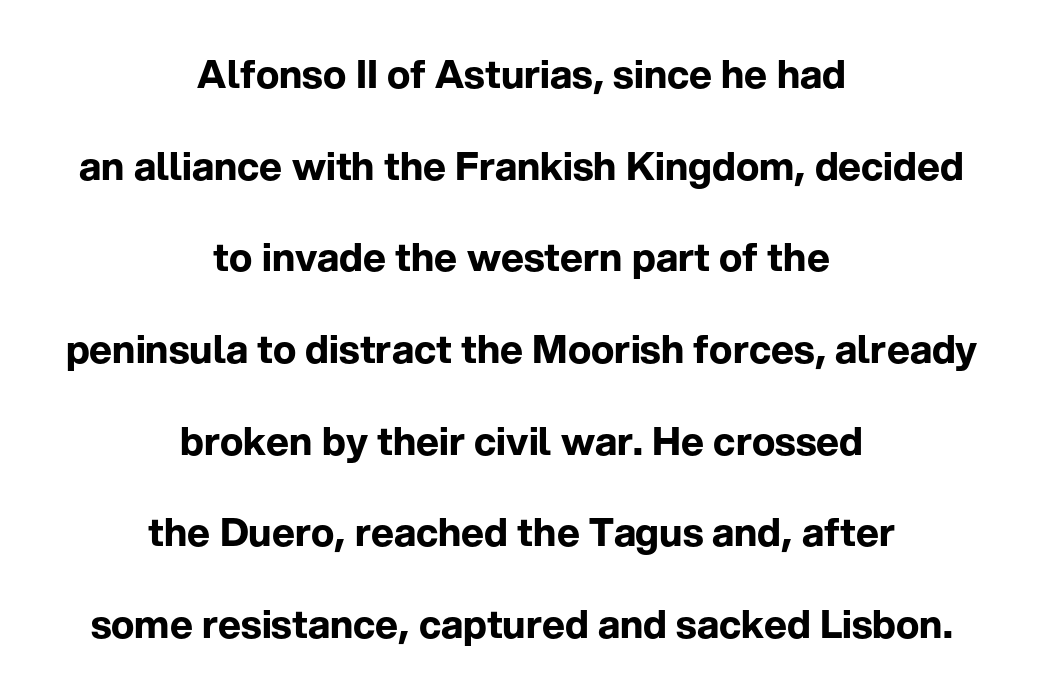
Q: Is the text bold? A: Yes.
Q: Is the text italic (slanted)? A: No, it is upright.
Q: Is the typeface a serif or a sans-serif typeface? A: Sans-serif.
Q: Is the text underlined? A: No.
Q: How is the paragraph aligned? A: Centered.
Q: Is the spacing between letters normal or unusually wide? A: Normal.
Q: Is the spacing between lines tight, normal or loose? A: Loose.
Q: Width (condensed, normal, or wide)? A: Normal.
Q: Stroke contrast? A: Low.
Q: x-height? A: Medium.
Q: Monospaced? A: No.
